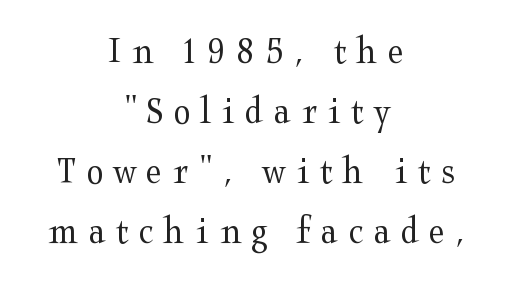
{"serif": "yes", "italic": "no", "bold": "no", "weight": "regular", "width": "wide", "stroke_contrast": "medium", "x_height": "medium", "monospaced": "no", "underline": "no", "align": "center", "line_spacing": "normal", "line_spacing_ratio": 1.54, "letter_spacing": "wide", "letter_spacing_em": 0.27, "glyph_px": 39}
